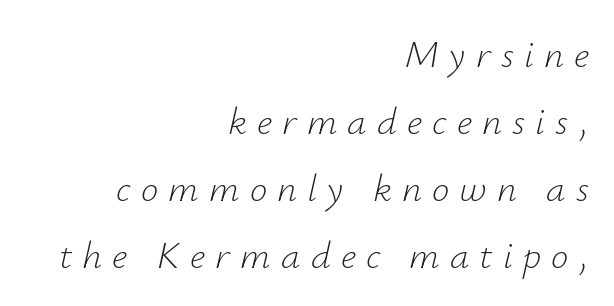
The horizontal fit of the characters is loose and conspicuously gappy. It's the slanting kind of type. Glance below the letters and you will spot only blank space. Do the characters align in a grid? No, the font is proportional. Counters stay open thanks to moderate or lighter strokes. Right-aligned paragraph, ragged on the left.
